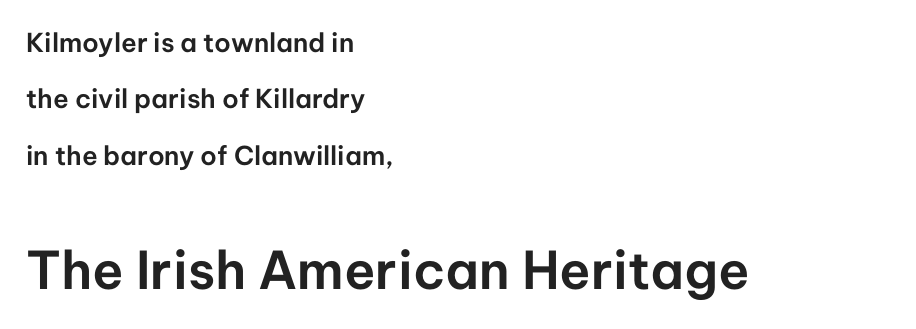
Q: Is the text italic (slanted)? A: No, it is upright.
Q: Is the typeface a serif or a sans-serif typeface? A: Sans-serif.
Q: Is the text underlined? A: No.
Q: How is the paragraph aligned? A: Left-aligned.
Q: Is the spacing between letters normal or unusually wide? A: Normal.
Q: Is the spacing between lines tight, normal or loose? A: Loose.
Q: Which block of text is set in a larger size, the first (top) or the second (bottom)? A: The second (bottom) one.
Q: Width (condensed, normal, or wide)? A: Normal.
Q: Stroke contrast? A: Low.
Q: x-height? A: Medium.
Q: Monospaced? A: No.
